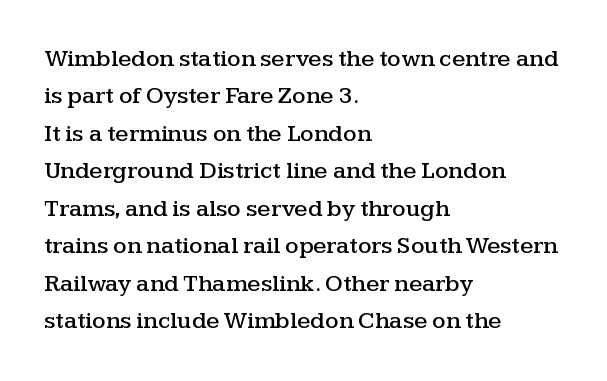
The image shows 24 px text type, upright; set left-aligned, normal line spacing (1.56x), normal letter spacing, not underlined.
